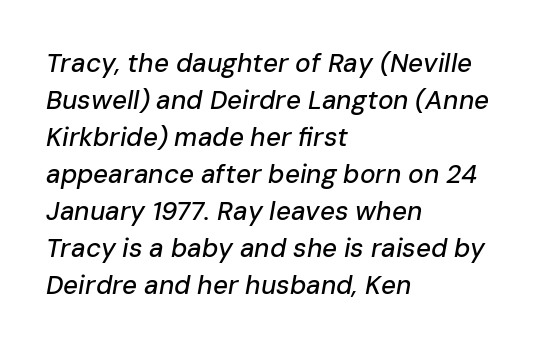
The image shows 26 px text type, italic (leaning right); set left-aligned, normal line spacing (1.42x), normal letter spacing, not underlined.
